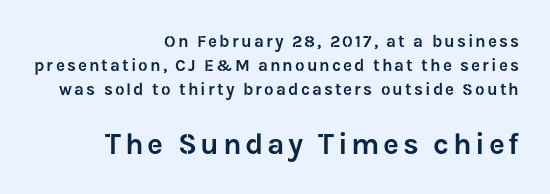
Q: Is the text italic (slanted)? A: No, it is upright.
Q: Is the typeface a serif or a sans-serif typeface? A: Sans-serif.
Q: Is the text underlined? A: No.
Q: How is the paragraph aligned? A: Right-aligned.
Q: Is the spacing between lines tight, normal or loose? A: Normal.
Q: Which block of text is set in a larger size, the first (top) or the second (bottom)? A: The second (bottom) one.
Q: Width (condensed, normal, or wide)? A: Normal.
Q: Stroke contrast? A: Low.
Q: x-height? A: Medium.
Q: Monospaced? A: No.
